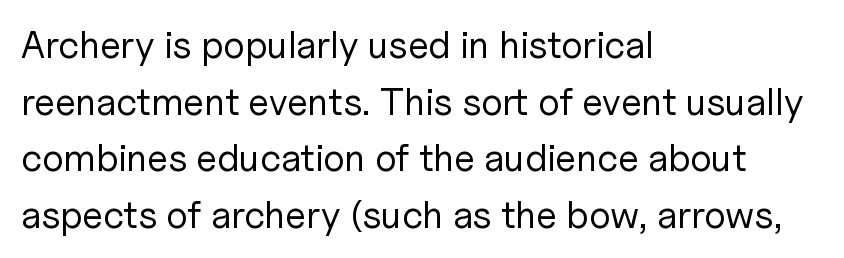
{"serif": "no", "italic": "no", "bold": "no", "weight": "regular", "width": "normal", "stroke_contrast": "low", "x_height": "medium", "monospaced": "no", "underline": "no", "align": "left", "line_spacing": "normal", "line_spacing_ratio": 1.49, "letter_spacing": "normal", "letter_spacing_em": 0.0, "glyph_px": 38}
